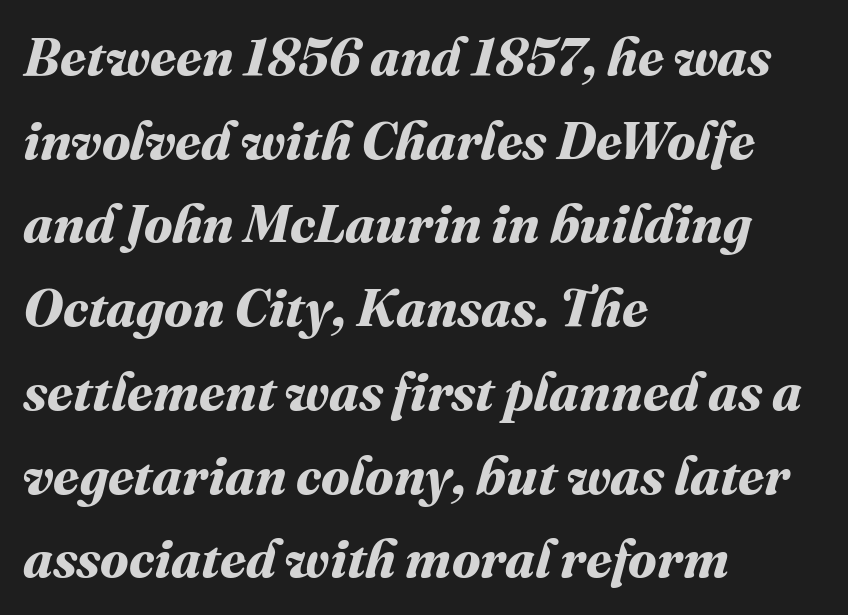
The image shows 53 px bold type; set left-aligned, normal line spacing (1.58x), normal letter spacing, not underlined; medium stroke contrast and a medium x-height.
